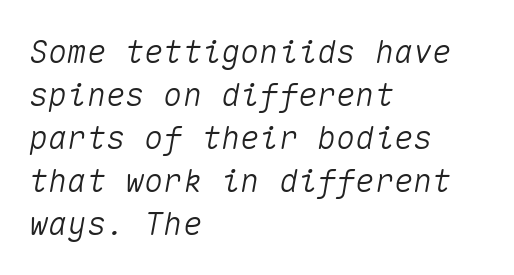
The gaps between neighbouring characters are ordinary and unremarkable. Does the leading feel generous? No, just average. Monospaced: the letters line up in strict vertical columns. Honestly, there is no underline to notice here at all. Is the type slanted? Yes — the strokes lean at a clear angle. This sample is left-justified, so line endings fall wherever the words run out.
